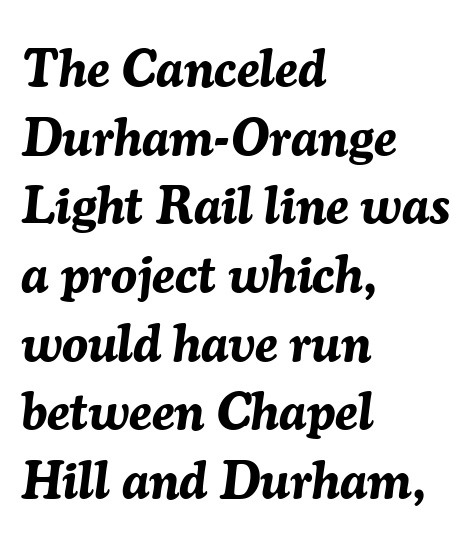
The image shows 52 px bold type, italic (leaning right); set left-aligned, normal line spacing (1.32x), normal letter spacing, not underlined; medium stroke contrast and a medium x-height.
